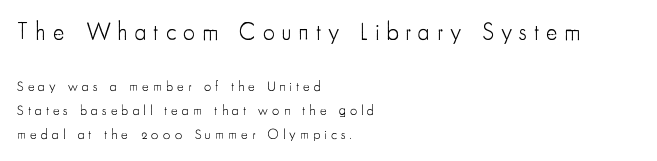
{"italic": "no", "bold": "no", "underline": "no", "align": "left", "line_spacing_ratio": 1.71, "letter_spacing": "wide", "letter_spacing_em": 0.29, "larger_block": "first", "size_ratio": 1.71, "glyph_px": 24}
